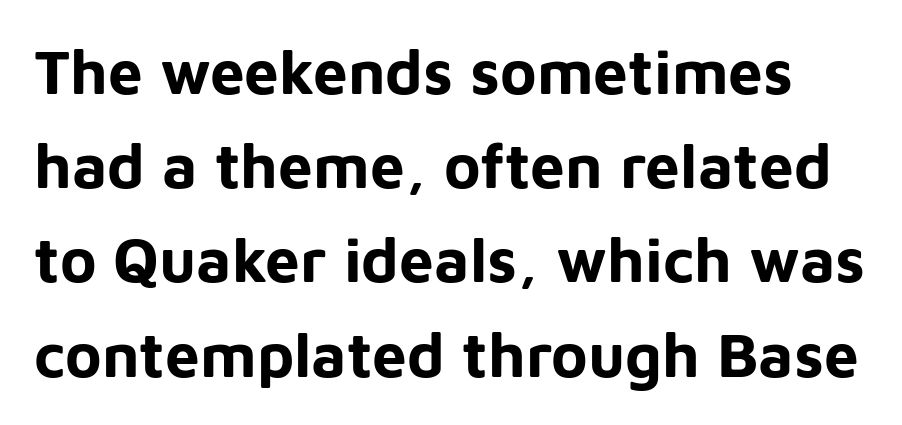
The image shows 62 px bold sans-serif type, upright; set normal line spacing (1.52x), normal letter spacing, not underlined; low stroke contrast and a medium x-height.
